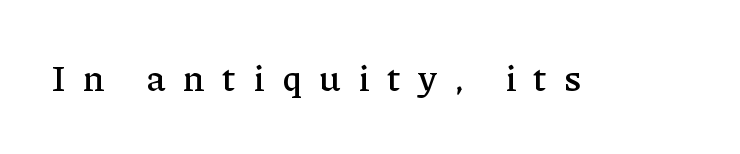
Q: Is the text italic (slanted)? A: No, it is upright.
Q: Is the typeface a serif or a sans-serif typeface? A: Serif.
Q: Is the text underlined? A: No.
Q: Is the spacing between letters normal or unusually wide? A: Unusually wide.
Q: Width (condensed, normal, or wide)? A: Normal.
Q: Stroke contrast? A: Low.
Q: x-height? A: Medium.
Q: Monospaced? A: No.
